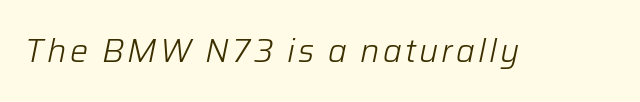
{"italic": "yes", "lean": "right", "slant_degrees": 12, "bold": "no", "weight": "light", "width": "normal", "stroke_contrast": "low", "x_height": "medium", "monospaced": "no", "underline": "no", "glyph_px": 32}
